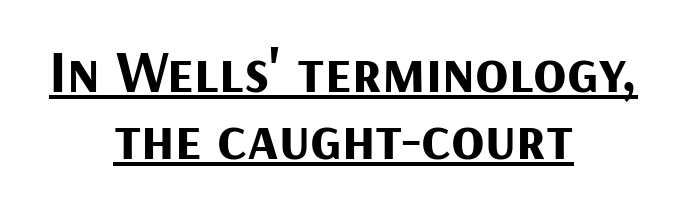
Posture: vertical. In terms of leading, this rendering errs on the cramped side. A dark, heavy texture on the line: the type is bold. Is there an underline? Yes — a line sits under the letters. Alignment: centered.
